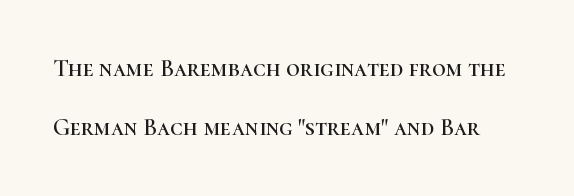
How are the letters spaced? Ordinarily, with no added tracking. The leading is generous, giving the passage an open texture. The area under the type is left untouched. Posture: straight, roman, zero tilt.
